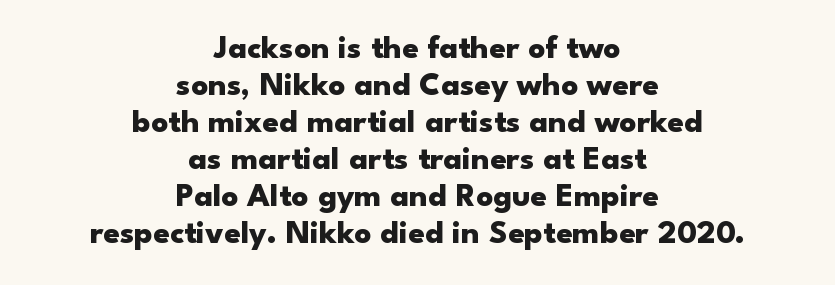
The image shows 33 px heavy, wide sans-serif type, upright; set centered, tight line spacing (1.12x), normal letter spacing, not underlined; low stroke contrast and a small x-height.
